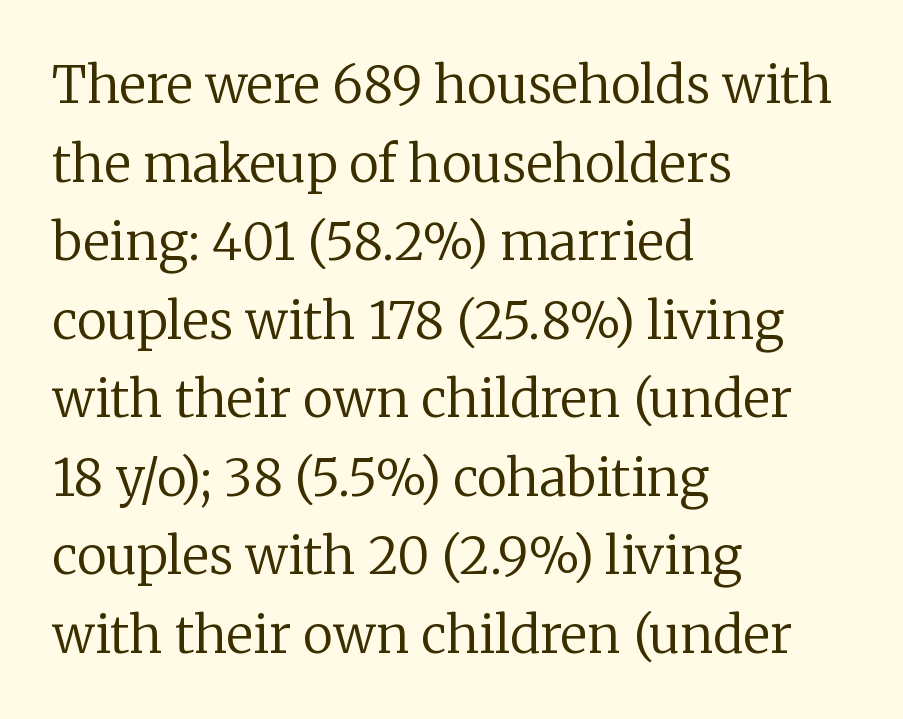
{"serif": "yes", "italic": "no", "bold": "no", "weight": "regular", "width": "normal", "stroke_contrast": "low", "x_height": "medium", "monospaced": "no", "underline": "no", "align": "left", "line_spacing": "normal", "line_spacing_ratio": 1.54, "letter_spacing": "normal", "letter_spacing_em": 0.0, "glyph_px": 51}
